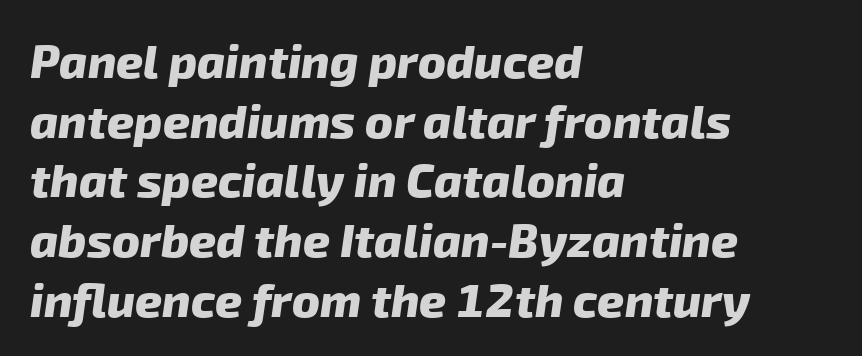
{"serif": "no", "bold": "yes", "weight": "heavy", "width": "normal", "stroke_contrast": "low", "x_height": "medium", "monospaced": "no", "underline": "no", "align": "left", "line_spacing": "normal", "line_spacing_ratio": 1.27, "letter_spacing": "normal", "letter_spacing_em": 0.0, "glyph_px": 47}
